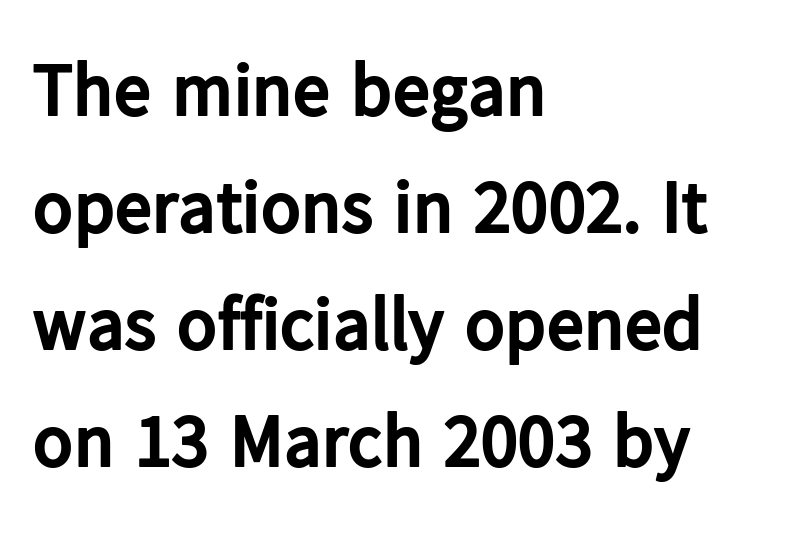
Typesetter's note: full bold, strokes at maximum text heaviness. The face used here is proportionally spaced, like ordinary book or web type. Reading down the block, your eye returns to a fixed left position each line. Honestly, the letter spacing is just normal — you wouldn't notice it.
